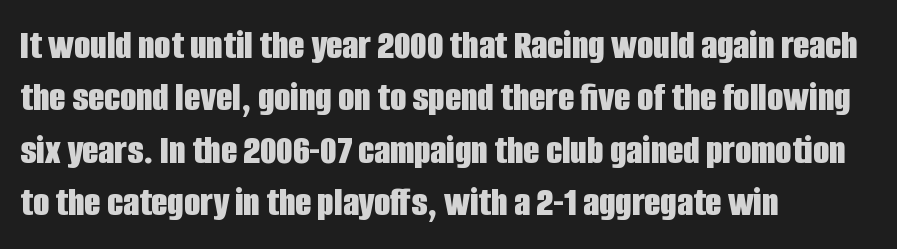
{"serif": "no", "italic": "no", "bold": "yes", "weight": "bold", "width": "condensed", "stroke_contrast": "low", "x_height": "large", "monospaced": "no", "underline": "no", "align": "left", "line_spacing": "normal", "line_spacing_ratio": 1.25, "letter_spacing": "normal", "letter_spacing_em": 0.0, "glyph_px": 42}
